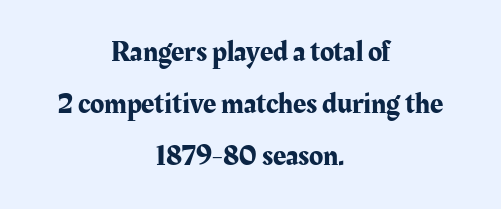
{"serif": "yes", "italic": "no", "width": "normal", "stroke_contrast": "medium", "x_height": "medium", "monospaced": "no", "underline": "no", "align": "center", "line_spacing_ratio": 1.8, "letter_spacing": "normal", "letter_spacing_em": 0.0, "glyph_px": 29}
